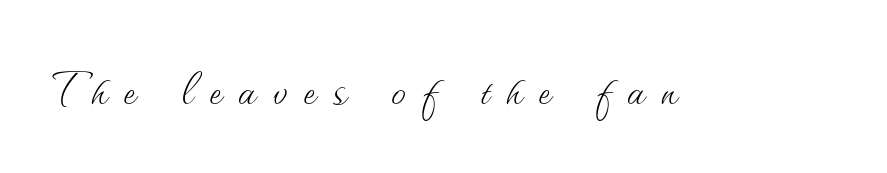
The image shows 59 px thin type; set unusually wide letter spacing (+0.28 em), not underlined; medium stroke contrast and a small x-height.
